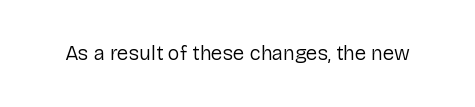
Q: Is the text bold? A: No.
Q: Is the text italic (slanted)? A: No, it is upright.
Q: Is the text underlined? A: No.
Q: Is the spacing between letters normal or unusually wide? A: Normal.
